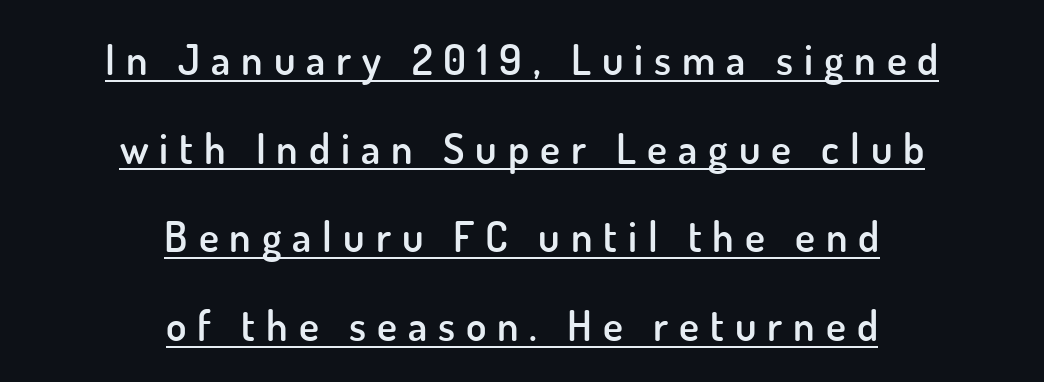
{"serif": "no", "italic": "no", "bold": "semi", "weight": "semibold", "width": "normal", "stroke_contrast": "low", "x_height": "small", "monospaced": "no", "underline": "yes", "align": "center", "line_spacing": "loose", "line_spacing_ratio": 2.11, "letter_spacing": "wide", "letter_spacing_em": 0.26, "glyph_px": 42}
